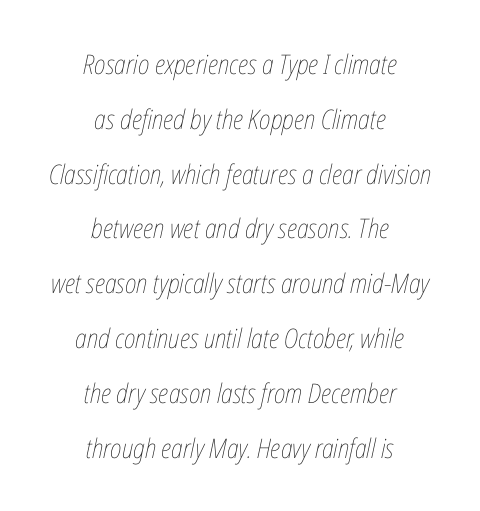
The image shows 27 px text type, italic (leaning right); set centered, loose line spacing (2.03x), normal letter spacing, not underlined.
